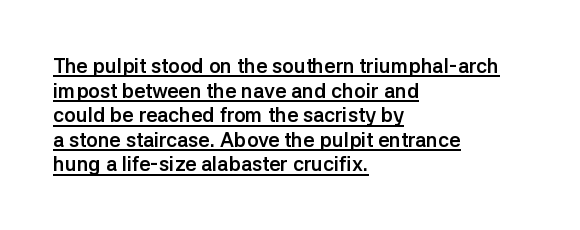
{"italic": "no", "bold": "yes", "underline": "yes", "align": "left", "line_spacing_ratio": 1.23, "letter_spacing": "normal", "letter_spacing_em": 0.0, "glyph_px": 20}
